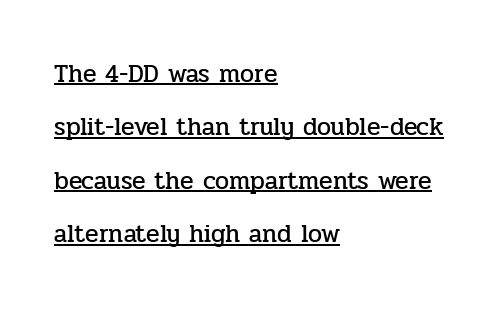
The glyphs are accompanied by a horizontal stroke just below them. Quick note: not italic, upright. Tracking here is standard; glyphs follow each other at the usual distance. A great deal of white space separates one row of letters from the next. The rag falls on the right side of this text block.
